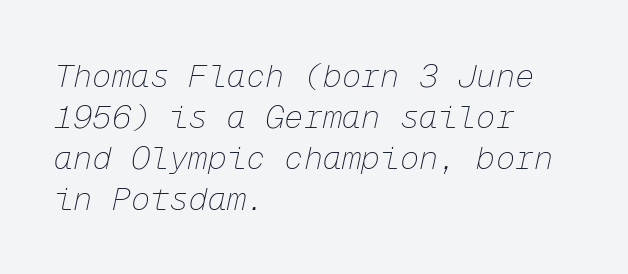
Q: Is the text bold? A: No.
Q: Is the text italic (slanted)? A: Yes, it leans right by about 12 degrees.
Q: Is the text underlined? A: No.
Q: How is the paragraph aligned? A: Left-aligned.
Q: Is the spacing between letters normal or unusually wide? A: Normal.
Q: Is the spacing between lines tight, normal or loose? A: Normal.
Q: Width (condensed, normal, or wide)? A: Normal.
Q: Stroke contrast? A: Low.
Q: x-height? A: Medium.
Q: Monospaced? A: Yes.
